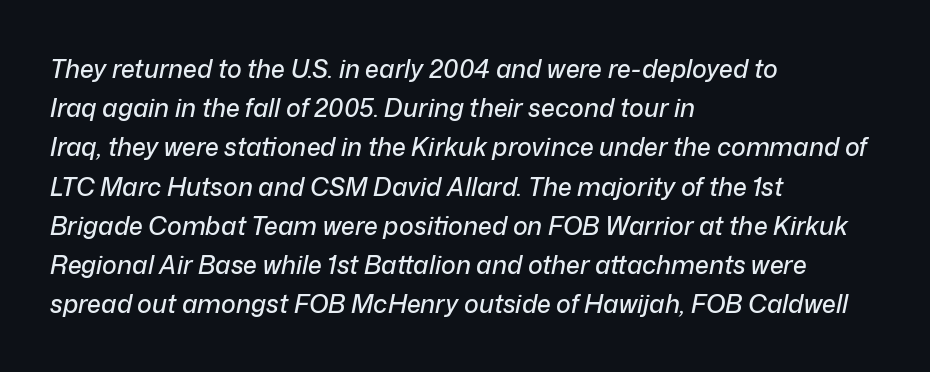
Q: Is the text italic (slanted)? A: Yes, it leans right by about 12 degrees.
Q: Is the text underlined? A: No.
Q: How is the paragraph aligned? A: Left-aligned.
Q: Is the spacing between letters normal or unusually wide? A: Normal.
Q: Is the spacing between lines tight, normal or loose? A: Normal.
